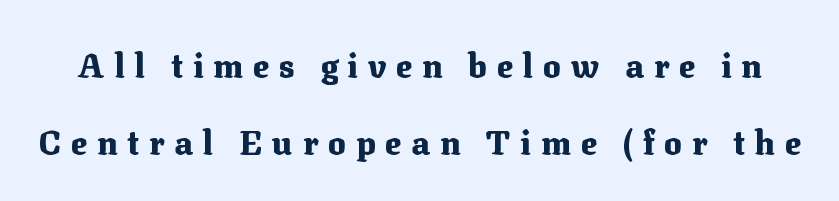
{"serif": "yes", "italic": "no", "bold": "yes", "weight": "heavy", "width": "normal", "stroke_contrast": "medium", "x_height": "medium", "monospaced": "no", "underline": "no", "line_spacing": "loose", "line_spacing_ratio": 2.32, "letter_spacing": "wide", "letter_spacing_em": 0.3, "glyph_px": 33}
